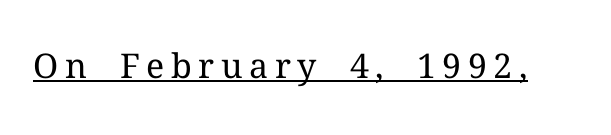
{"serif": "yes", "italic": "no", "bold": "no", "weight": "regular", "width": "normal", "stroke_contrast": "medium", "x_height": "medium", "monospaced": "no", "underline": "yes", "glyph_px": 34}
